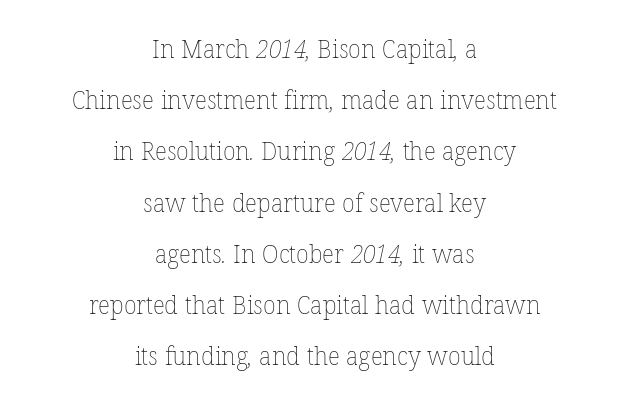
Q: Is the text bold? A: No.
Q: Is the text underlined? A: No.
Q: How is the paragraph aligned? A: Centered.
Q: Is the spacing between letters normal or unusually wide? A: Normal.
Q: Is the spacing between lines tight, normal or loose? A: Loose.
